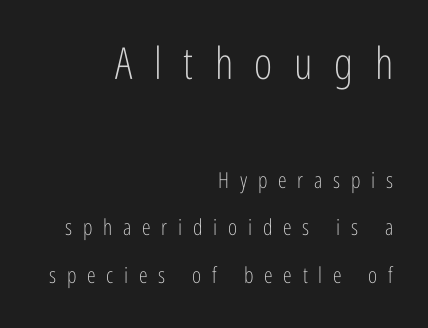
The image shows 44 px light, condensed sans-serif type, upright; set right-aligned, loose line spacing (2.17x), unusually wide letter spacing (+0.49 em), not underlined; the first (top) block is 2.0x larger; low stroke contrast and a medium x-height.
